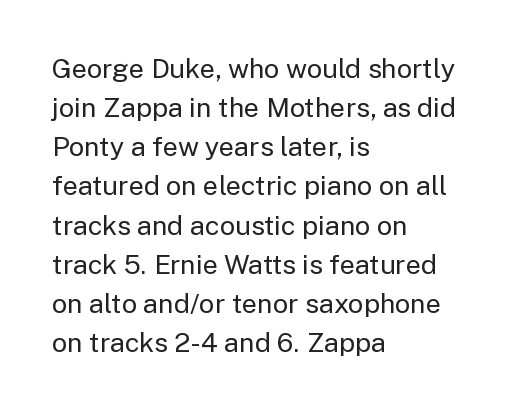
Default kerning and tracking; the words read as compact shapes. No heavy texture on the line: the type isn't bold. A roman cut, with each character standing at attention. Notice how the passage keeps a crisp vertical edge on the left only. Bare-footed words on every line.
